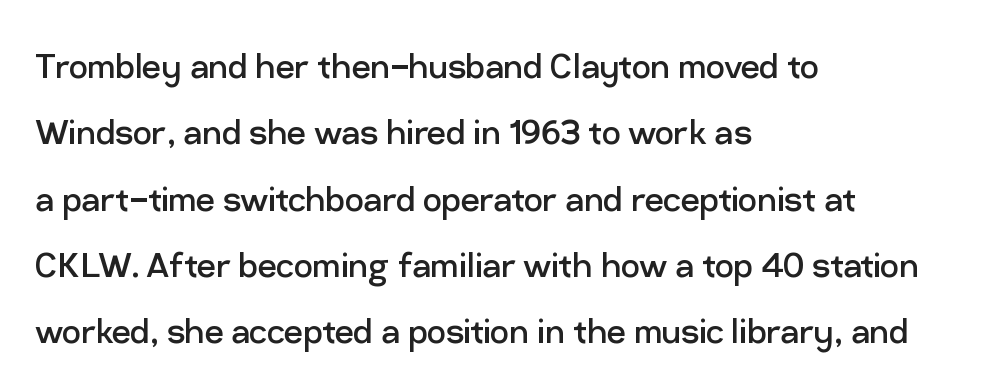
Q: Is the text bold? A: No.
Q: Is the text italic (slanted)? A: No, it is upright.
Q: Is the typeface a serif or a sans-serif typeface? A: Sans-serif.
Q: Is the text underlined? A: No.
Q: How is the paragraph aligned? A: Left-aligned.
Q: Is the spacing between letters normal or unusually wide? A: Normal.
Q: Is the spacing between lines tight, normal or loose? A: Normal.
Q: Width (condensed, normal, or wide)? A: Normal.
Q: Stroke contrast? A: Low.
Q: x-height? A: Medium.
Q: Monospaced? A: No.
